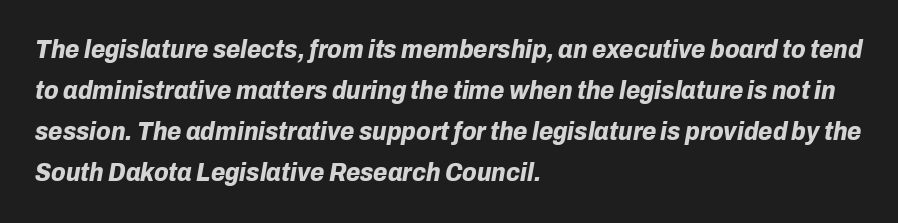
{"italic": "yes", "lean": "right", "slant_degrees": 10, "bold": "yes", "underline": "no", "align": "left", "line_spacing": "normal", "line_spacing_ratio": 1.58, "letter_spacing": "normal", "letter_spacing_em": 0.0, "glyph_px": 26}
